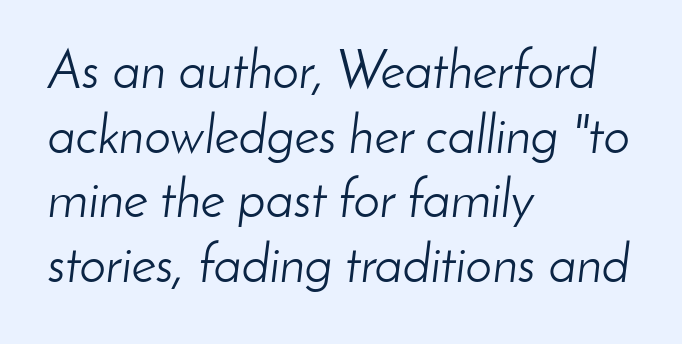
{"italic": "yes", "lean": "right", "slant_degrees": 8, "bold": "no", "weight": "light", "width": "normal", "stroke_contrast": "low", "x_height": "small", "monospaced": "no", "underline": "no", "align": "left", "line_spacing_ratio": 1.22, "letter_spacing": "normal", "letter_spacing_em": 0.0, "glyph_px": 53}
